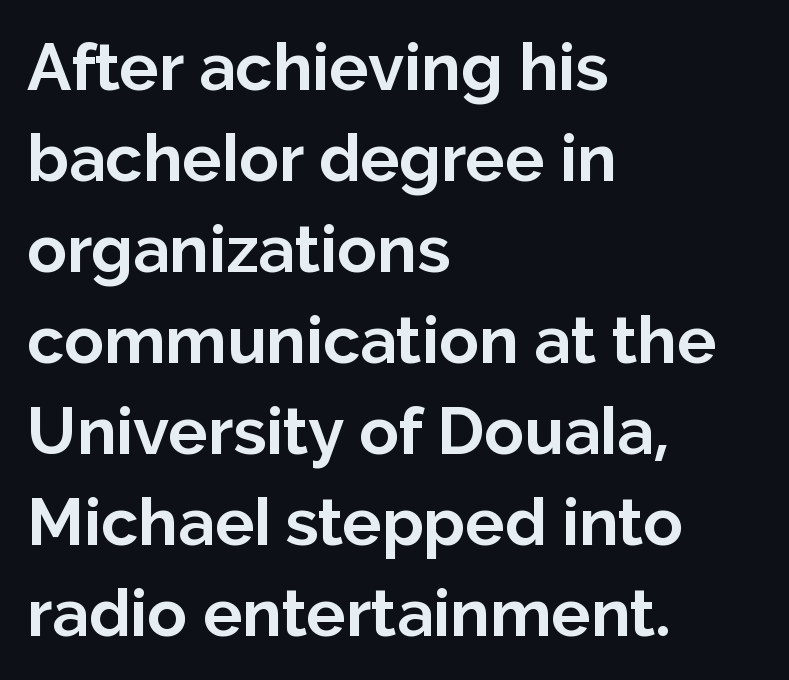
The image shows 66 px bold sans-serif type, upright; set left-aligned, normal line spacing (1.38x), normal letter spacing, not underlined; low stroke contrast and a medium x-height.
